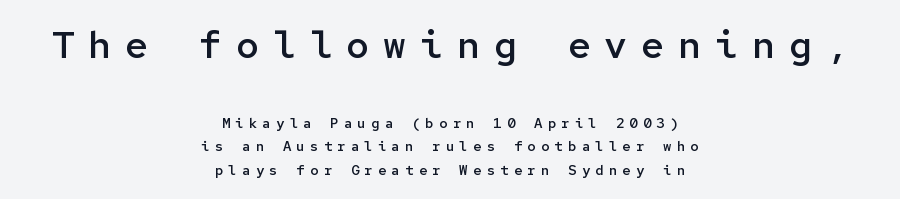
{"serif": "no", "italic": "no", "bold": "semi", "weight": "semibold", "width": "normal", "stroke_contrast": "low", "x_height": "medium", "monospaced": "yes", "underline": "no", "align": "center", "line_spacing": "normal", "line_spacing_ratio": 1.67, "letter_spacing": "wide", "letter_spacing_em": 0.37, "larger_block": "first", "size_ratio": 2.71, "glyph_px": 38}
